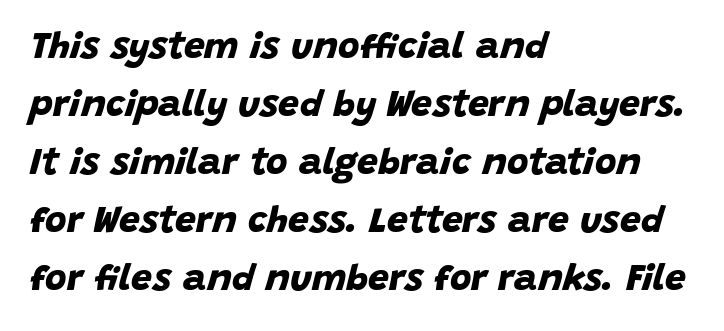
Standard letterfit; no display-style spreading of the glyphs. A typesetter would label this face a sans. Caption: multi-line text, flush left, ragged right. Look at the stroke-to-counter ratio: heavy, a bold. Evenly set lines give the paragraph a standard silhouette.
